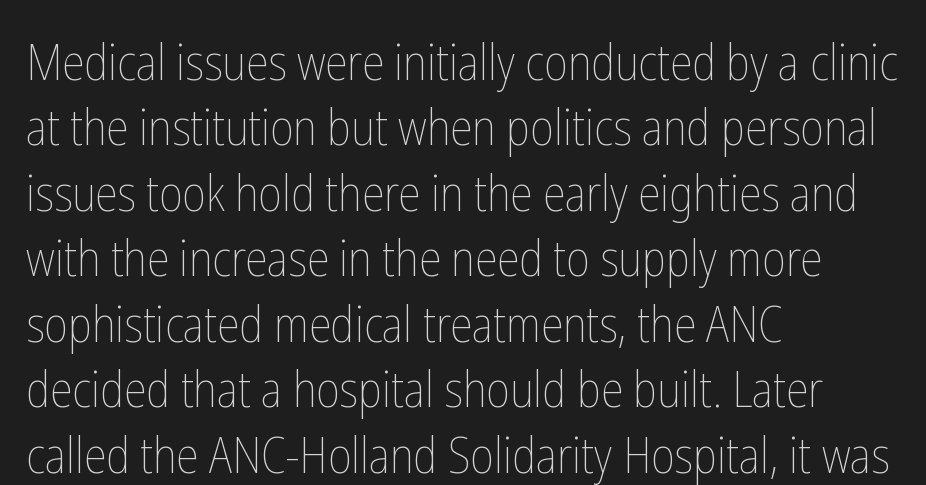
The image shows 50 px thin, condensed type, upright; set left-aligned, normal line spacing (1.31x), normal letter spacing, not underlined; low stroke contrast and a medium x-height.
